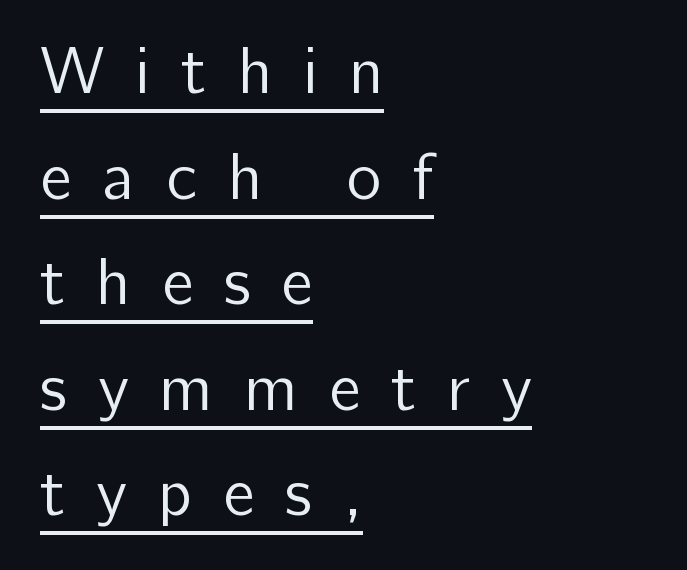
The image shows 66 px regular-weight sans-serif type, upright; set left-aligned, normal line spacing (1.6x), unusually wide letter spacing (+0.47 em), underlined; low stroke contrast and a medium x-height.
